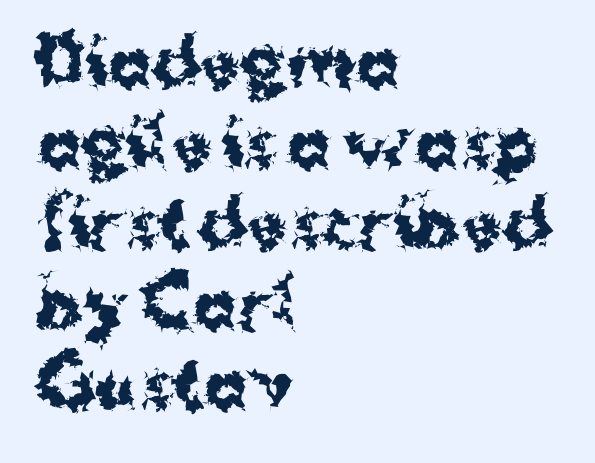
The setting favours the left margin, as ordinary paragraphs usually do. Strokes here are thick enough to call this a true bold. Type without underlining. The text was rendered using a sans face with plain stroke endings. Here the designer chose a conventional face with non-uniform glyph widths. This rendering leaves character spacing at its baseline value.
